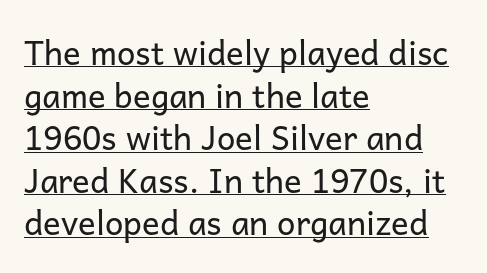
The image shows 33 px regular-weight sans-serif type, upright; set left-aligned, normal line spacing (1.29x), normal letter spacing, underlined; low stroke contrast and a medium x-height.
